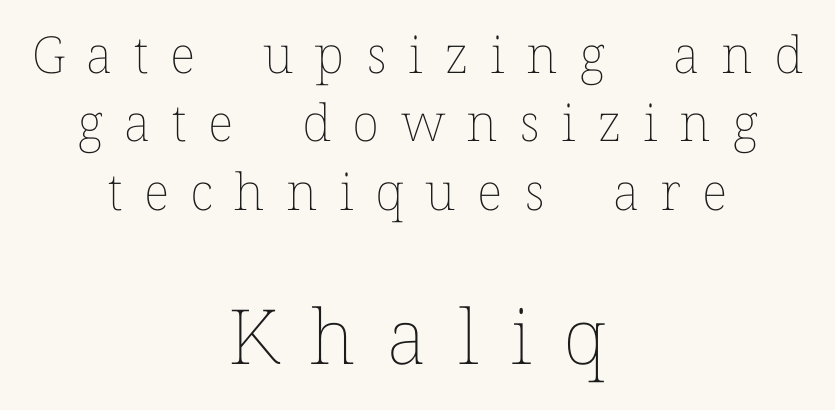
The image shows 76 px thin type, upright; set centered, normal line spacing (1.34x), unusually wide letter spacing (+0.42 em), not underlined; the second (bottom) block is 1.49x larger; low stroke contrast and a medium x-height.
